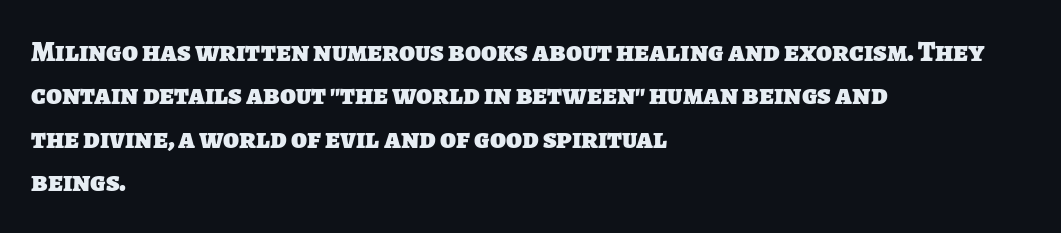
{"serif": "no", "bold": "yes", "weight": "heavy", "width": "normal", "stroke_contrast": "low", "x_height": "large", "monospaced": "no", "underline": "no", "align": "left", "line_spacing": "normal", "line_spacing_ratio": 1.5, "letter_spacing": "normal", "letter_spacing_em": 0.0, "glyph_px": 29}
